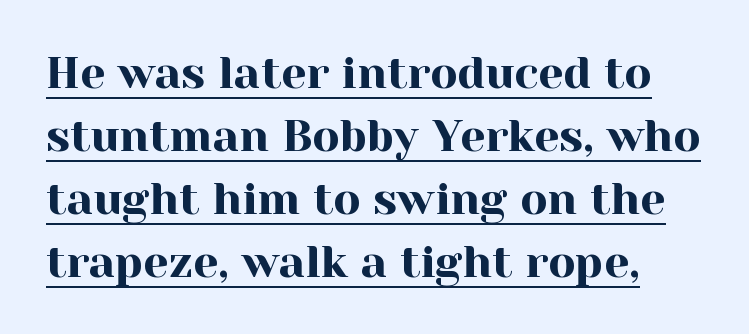
{"serif": "yes", "italic": "no", "width": "normal", "x_height": "medium", "monospaced": "no", "underline": "yes", "line_spacing": "normal", "line_spacing_ratio": 1.4, "letter_spacing": "normal", "letter_spacing_em": 0.0, "glyph_px": 45}
